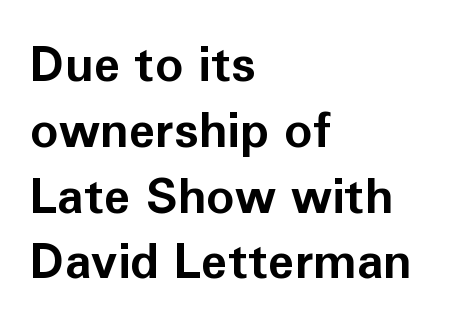
{"serif": "no", "italic": "no", "bold": "yes", "weight": "bold", "width": "normal", "stroke_contrast": "low", "x_height": "medium", "monospaced": "no", "underline": "no", "align": "left", "line_spacing": "normal", "line_spacing_ratio": 1.37, "letter_spacing": "normal", "letter_spacing_em": 0.0, "glyph_px": 48}
